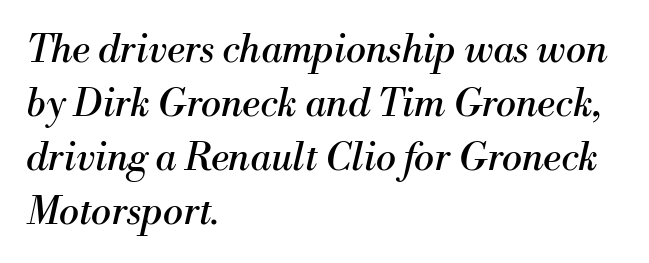
How are the letters spaced? Ordinarily, with no added tracking. Quick note: underline off. Regular leading. Is the block centered? No — it sits flush against the left margin.
